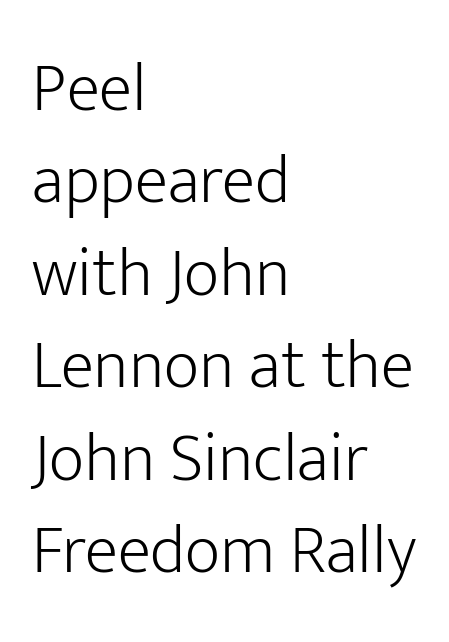
{"serif": "no", "italic": "no", "bold": "no", "weight": "light", "width": "normal", "stroke_contrast": "low", "x_height": "medium", "monospaced": "no", "underline": "no", "align": "left", "line_spacing": "normal", "line_spacing_ratio": 1.34, "letter_spacing": "normal", "letter_spacing_em": 0.0, "glyph_px": 69}
